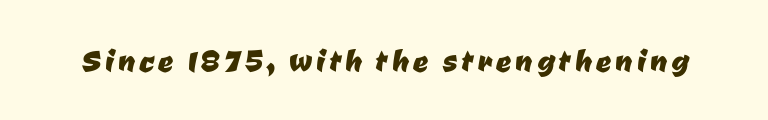
{"serif": "no", "width": "normal", "stroke_contrast": "low", "x_height": "medium", "monospaced": "no", "underline": "no", "glyph_px": 38}
